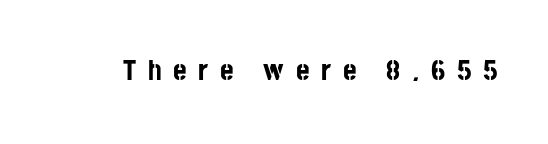
Q: Is the text bold? A: Yes.
Q: Is the text italic (slanted)? A: No, it is upright.
Q: Is the typeface a serif or a sans-serif typeface? A: Sans-serif.
Q: Is the text underlined? A: No.
Q: Is the spacing between letters normal or unusually wide? A: Unusually wide.
Q: Width (condensed, normal, or wide)? A: Condensed.
Q: Stroke contrast? A: Low.
Q: x-height? A: Large.
Q: Monospaced? A: No.
